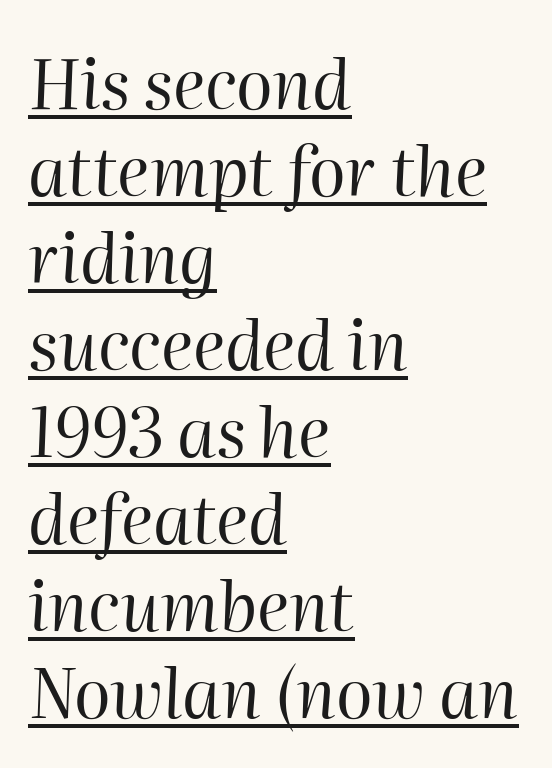
{"italic": "yes", "lean": "right", "slant_degrees": 2, "bold": "no", "weight": "regular", "width": "normal", "stroke_contrast": "high", "x_height": "medium", "monospaced": "no", "underline": "yes", "align": "left", "line_spacing": "normal", "line_spacing_ratio": 1.28, "letter_spacing": "normal", "letter_spacing_em": 0.0, "glyph_px": 68}
